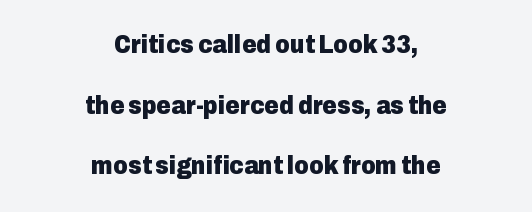
{"italic": "no", "bold": "yes", "underline": "no", "align": "center", "line_spacing": "loose", "line_spacing_ratio": 2.43, "letter_spacing": "normal", "letter_spacing_em": 0.0, "glyph_px": 25}
